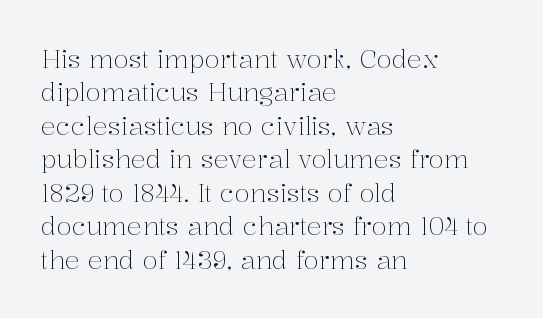
Q: Is the text bold? A: No.
Q: Is the text italic (slanted)? A: No, it is upright.
Q: Is the text underlined? A: No.
Q: How is the paragraph aligned? A: Left-aligned.
Q: Is the spacing between letters normal or unusually wide? A: Normal.
Q: Is the spacing between lines tight, normal or loose? A: Normal.
